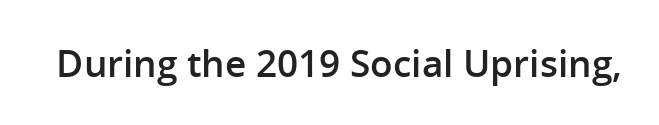
Default kerning and tracking; the words read as compact shapes. Every stem runs plumb, perpendicular to the baseline. Letterform terminals end flat and unadorned throughout the passage. The face used here is proportionally spaced, like ordinary book or web type. The strip under each line holds only bare page. Summary of weight: moderately heavy, a semibold.
